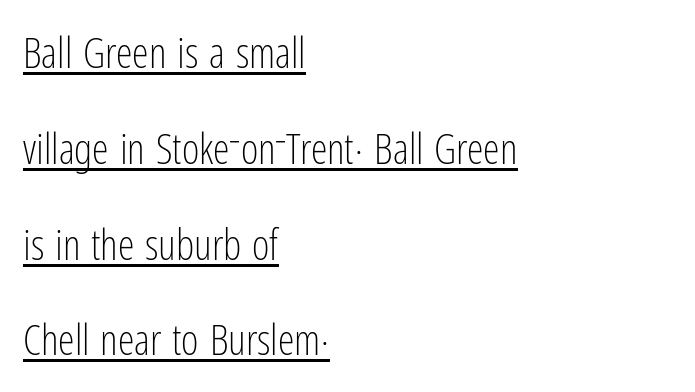
The image shows 42 px light, condensed sans-serif type, upright; set left-aligned, loose line spacing (2.28x), normal letter spacing, underlined; low stroke contrast and a medium x-height.
